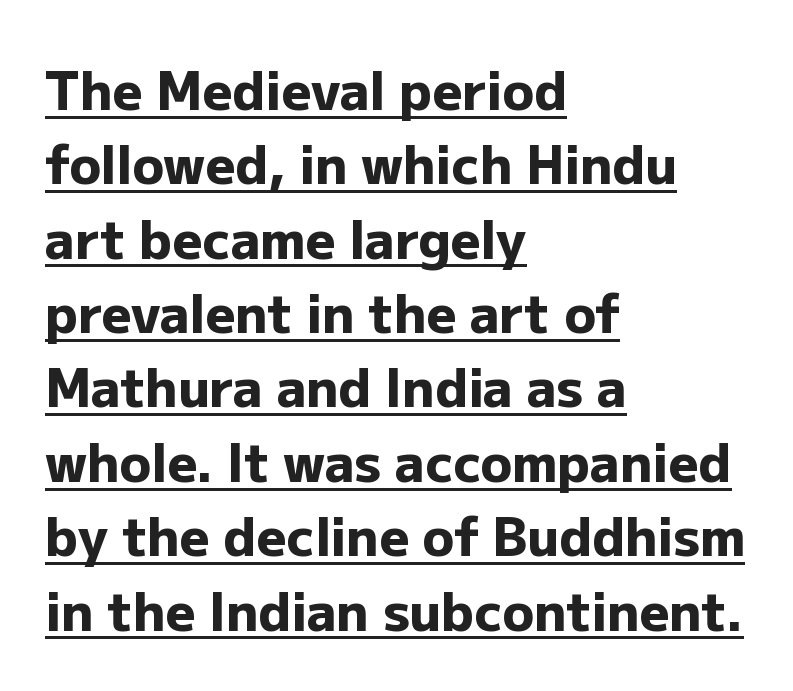
The rendering anchors every line to the left-hand side. You can tell from the bare stems that sans-serif type was used. In terms of weight, the rendering is a true, heavy bold. The lettering holds an erect, upright posture throughout. The rendering uses natural spacing where letterforms have individual widths.
